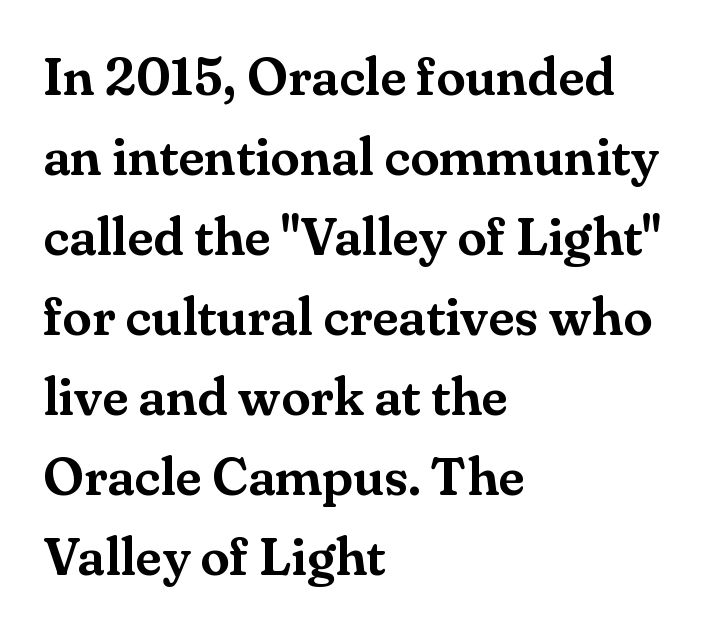
The axis of the letterforms is exactly vertical. Serifs: yes, visible at the terminals of the letterforms. These lines sit exactly where default settings would place them. Type without underlining. Do the characters align in a grid? No, the font is proportional.
